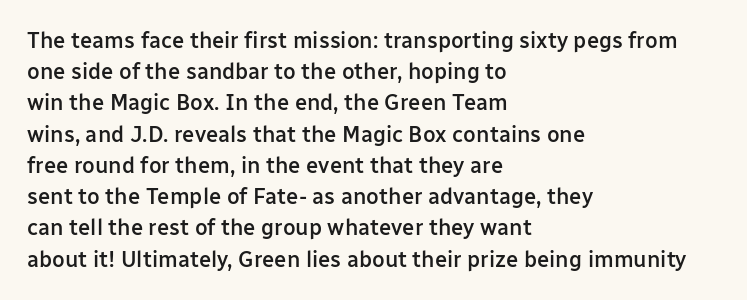
Q: Is the text bold? A: Semi-bold.
Q: Is the text italic (slanted)? A: No, it is upright.
Q: Is the text underlined? A: No.
Q: How is the paragraph aligned? A: Left-aligned.
Q: Is the spacing between letters normal or unusually wide? A: Normal.
Q: Is the spacing between lines tight, normal or loose? A: Normal.
